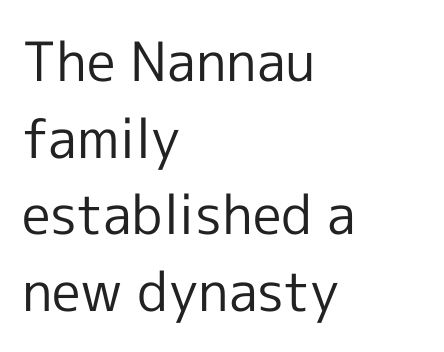
Q: Is the text bold? A: No.
Q: Is the text italic (slanted)? A: No, it is upright.
Q: Is the typeface a serif or a sans-serif typeface? A: Sans-serif.
Q: Is the text underlined? A: No.
Q: How is the paragraph aligned? A: Left-aligned.
Q: Is the spacing between letters normal or unusually wide? A: Normal.
Q: Is the spacing between lines tight, normal or loose? A: Normal.
Q: Width (condensed, normal, or wide)? A: Normal.
Q: x-height? A: Medium.
Q: Monospaced? A: No.
